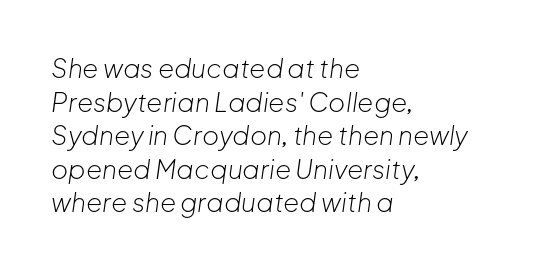
The image shows 26 px text type, italic (leaning right); set left-aligned, normal line spacing (1.29x), normal letter spacing, not underlined.
